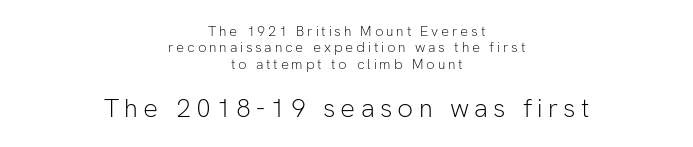
Stems and bowls with no extra thickness — not bold. Type size steps up from the first block to the second. Typeset on center — no edge is straight. The letters are spread apart with noticeably loose tracking. Characters remain perfectly vertical along every line.
